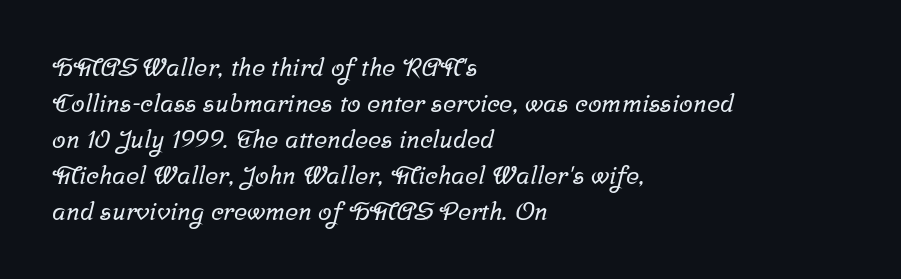
Q: Is the text underlined? A: No.
Q: How is the paragraph aligned? A: Left-aligned.
Q: Is the spacing between letters normal or unusually wide? A: Normal.
Q: Is the spacing between lines tight, normal or loose? A: Normal.
